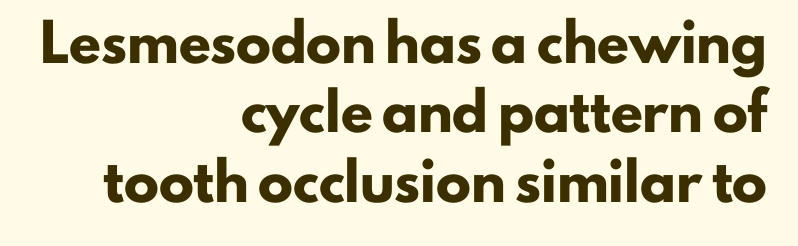
{"serif": "no", "italic": "no", "bold": "yes", "weight": "heavy", "width": "normal", "stroke_contrast": "low", "x_height": "small", "monospaced": "no", "underline": "no", "align": "right", "line_spacing": "loose", "line_spacing_ratio": 1.98, "letter_spacing": "normal", "letter_spacing_em": 0.0, "glyph_px": 35}
